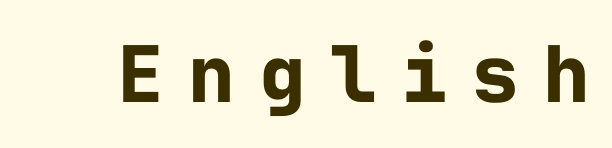
{"serif": "no", "italic": "no", "bold": "yes", "weight": "bold", "width": "normal", "stroke_contrast": "low", "x_height": "medium", "monospaced": "yes", "underline": "no", "letter_spacing": "wide", "letter_spacing_em": 0.31, "glyph_px": 78}
